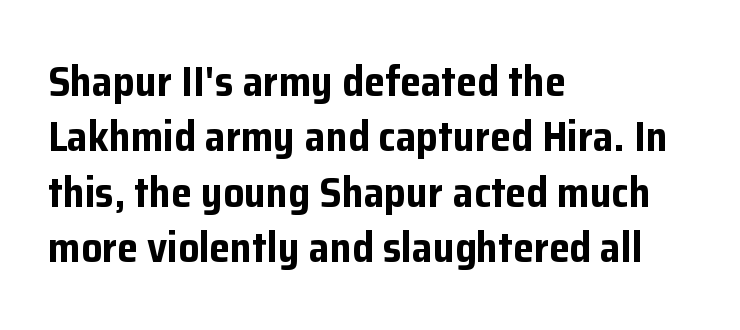
The glyphs are unaccompanied by any horizontal stroke below them. Honestly, the row spacing looks completely unremarkable. Layout note: lines flush left. This sample uses a sans-serif face. A typesetter would call this zero additional tracking.
